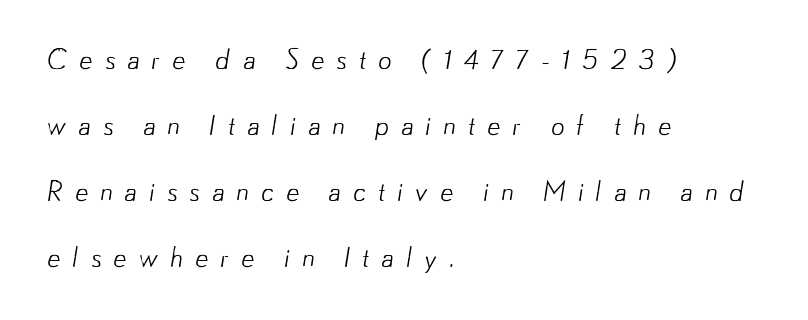
The image shows 27 px text type; set left-aligned, loose line spacing (2.44x), unusually wide letter spacing (+0.43 em), not underlined.
